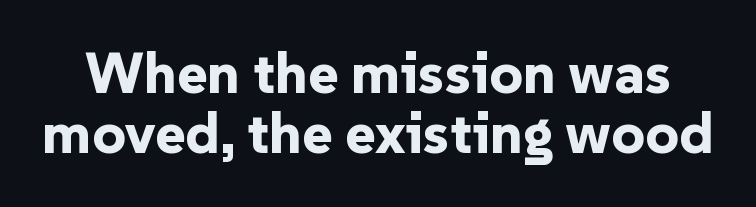
{"serif": "no", "italic": "no", "bold": "yes", "weight": "bold", "width": "normal", "stroke_contrast": "low", "x_height": "medium", "monospaced": "no", "underline": "no", "line_spacing": "tight", "line_spacing_ratio": 1.04, "letter_spacing": "normal", "letter_spacing_em": 0.0, "glyph_px": 58}
